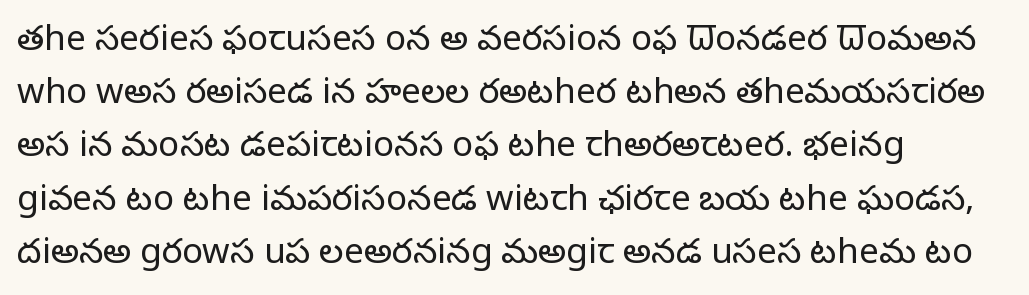
The image shows 35 px light sans-serif type, upright; set left-aligned, normal line spacing (1.52x), normal letter spacing, not underlined; low stroke contrast and a medium x-height.
